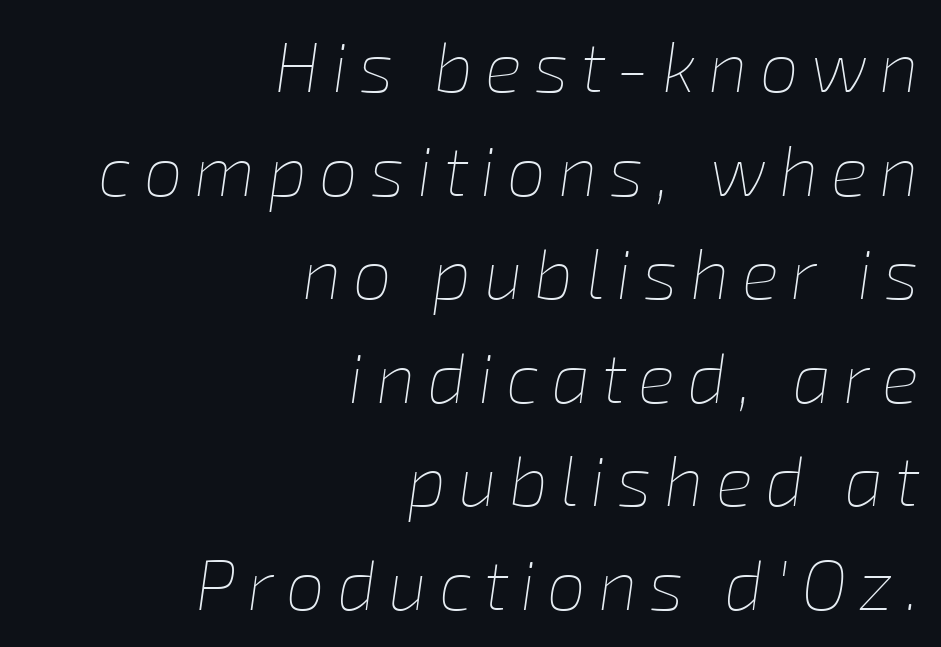
The image shows 70 px thin type, italic (leaning right); set right-aligned, normal line spacing (1.48x), not underlined; low stroke contrast and a medium x-height.
